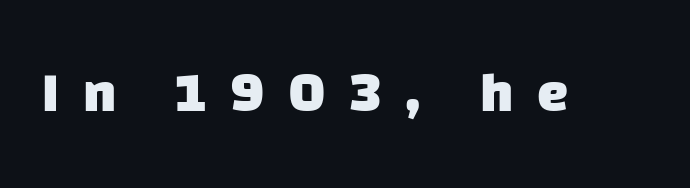
Q: Is the text bold? A: Yes.
Q: Is the typeface a serif or a sans-serif typeface? A: Sans-serif.
Q: Is the text underlined? A: No.
Q: Is the spacing between letters normal or unusually wide? A: Unusually wide.
Q: Width (condensed, normal, or wide)? A: Normal.
Q: Stroke contrast? A: Low.
Q: x-height? A: Large.
Q: Monospaced? A: No.
